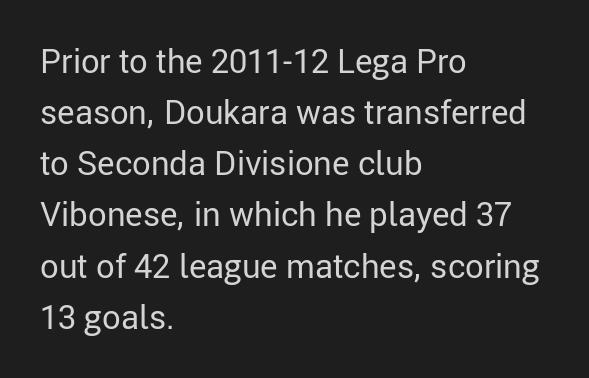
Q: Is the text bold? A: No.
Q: Is the text italic (slanted)? A: No, it is upright.
Q: Is the typeface a serif or a sans-serif typeface? A: Sans-serif.
Q: Is the text underlined? A: No.
Q: How is the paragraph aligned? A: Left-aligned.
Q: Is the spacing between letters normal or unusually wide? A: Normal.
Q: Is the spacing between lines tight, normal or loose? A: Normal.
Q: Width (condensed, normal, or wide)? A: Normal.
Q: Stroke contrast? A: Low.
Q: x-height? A: Medium.
Q: Monospaced? A: No.
